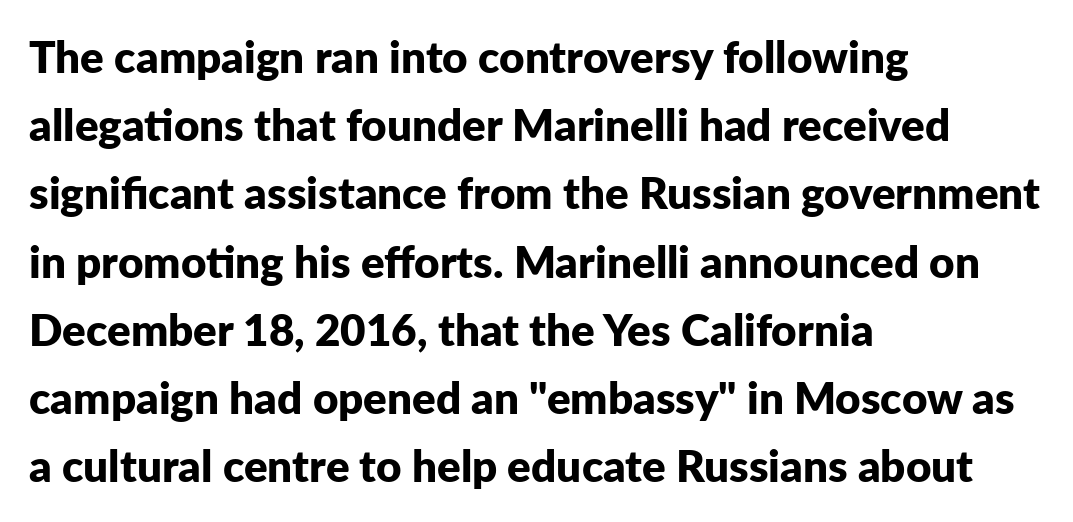
Students, observe: this is what conventionally led text looks like. Horizontal alignment here is leftward, the default for most running prose. The space beneath each line is pristine and unruled. Here the designer chose a conventional face with non-uniform glyph widths. When letters stand straight like this, we call the style roman or upright. You'd pick this weight for a headline — it's a proper bold.
